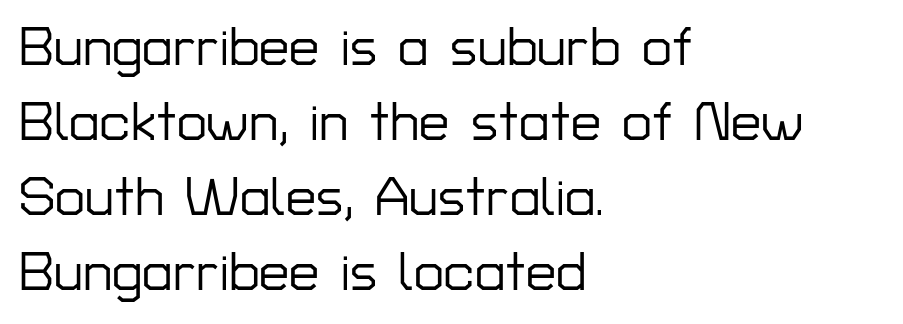
{"serif": "no", "italic": "no", "width": "normal", "stroke_contrast": "low", "x_height": "medium", "monospaced": "no", "underline": "no", "align": "left", "line_spacing": "normal", "line_spacing_ratio": 1.39, "letter_spacing": "normal", "letter_spacing_em": 0.0, "glyph_px": 54}
